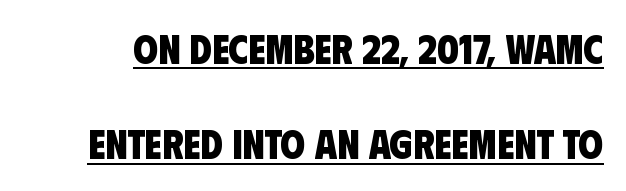
{"serif": "no", "bold": "yes", "weight": "heavy", "width": "condensed", "stroke_contrast": "low", "x_height": "large", "monospaced": "no", "underline": "yes", "line_spacing": "loose", "line_spacing_ratio": 2.38, "letter_spacing": "normal", "letter_spacing_em": 0.0, "glyph_px": 40}
